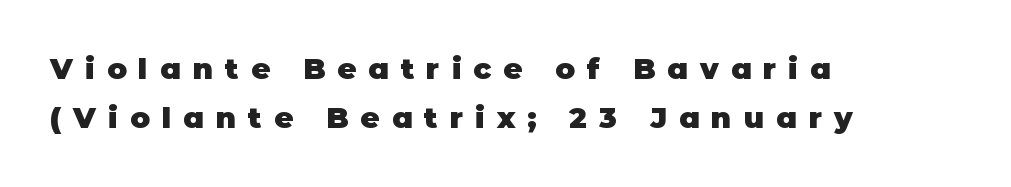
The image shows 29 px heavy sans-serif type, upright; set left-aligned, normal line spacing (1.69x), unusually wide letter spacing (+0.42 em), not underlined; low stroke contrast and a large x-height.
